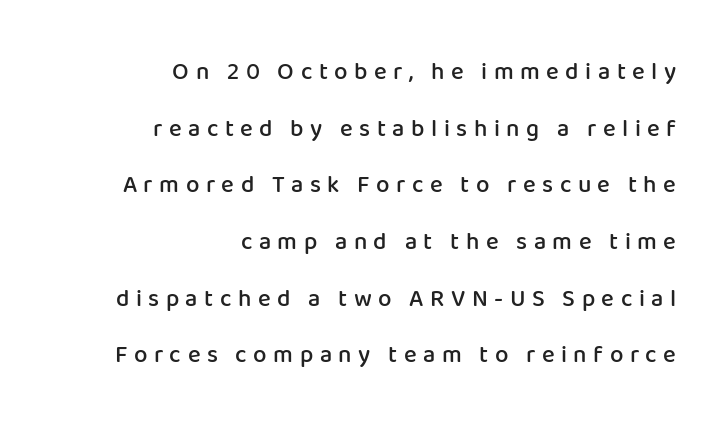
{"italic": "no", "bold": "semi", "underline": "no", "align": "right", "line_spacing": "loose", "line_spacing_ratio": 2.36, "letter_spacing": "wide", "letter_spacing_em": 0.27, "glyph_px": 24}
